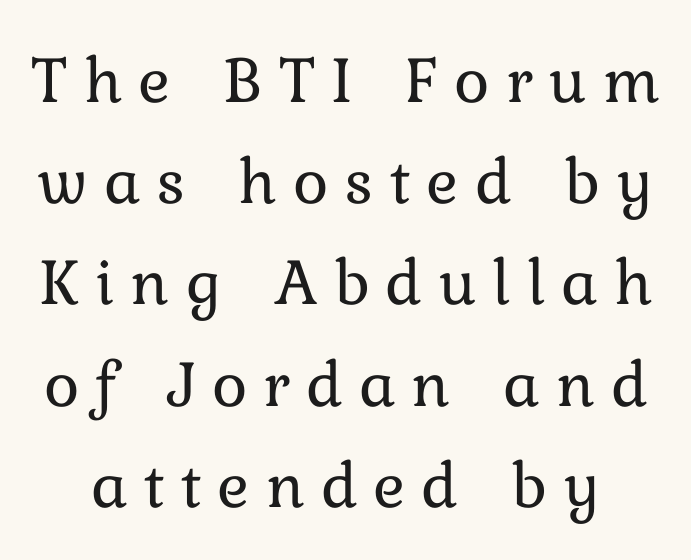
The image shows 67 px regular-weight type, upright; set normal line spacing (1.51x), unusually wide letter spacing (+0.24 em), not underlined; low stroke contrast and a medium x-height.
